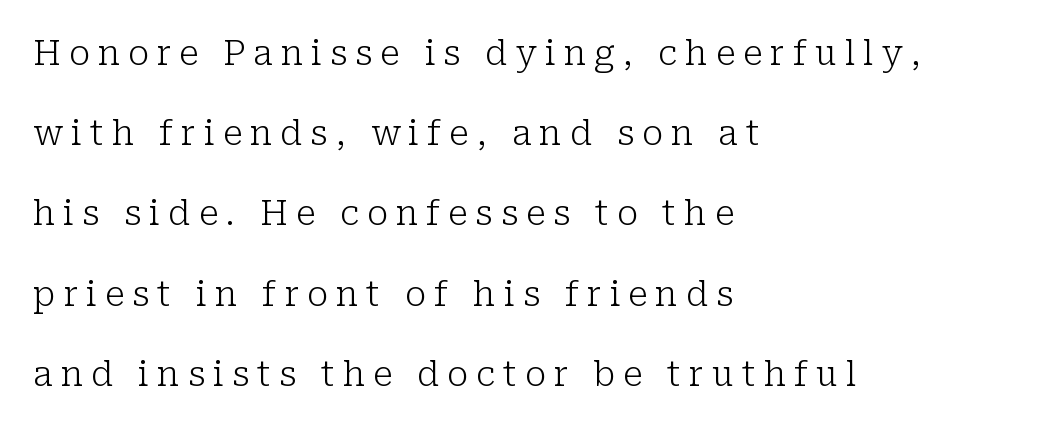
{"serif": "yes", "italic": "no", "bold": "no", "weight": "light", "width": "normal", "stroke_contrast": "low", "x_height": "medium", "monospaced": "no", "underline": "no", "align": "left", "line_spacing": "loose", "line_spacing_ratio": 2.36, "letter_spacing": "wide", "letter_spacing_em": 0.24, "glyph_px": 34}
